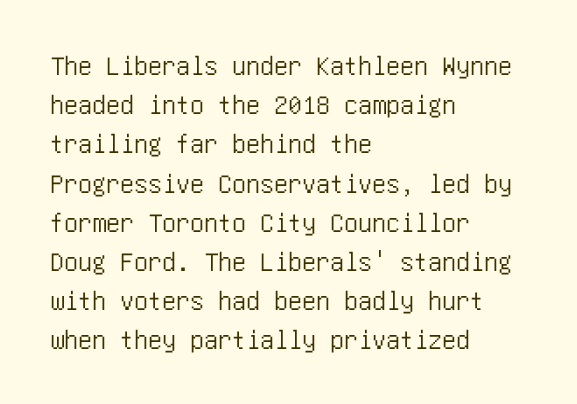
These lines sit exactly where default settings would place them. Is this a sans? Yes — the strokes have no serifs. The setting favours the left margin, as ordinary paragraphs usually do. Italic? Not at all — the glyphs are vertical. Nobody drew a line under any word here. Between one letter and the next there's only the usual sliver of space.
